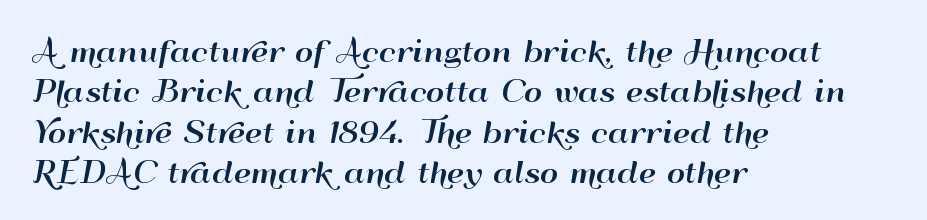
A clean baseline with only descenders dipping below it. Honestly, the row spacing looks completely unremarkable. Grotesque or geometric, the face here clearly has no serifs. Visually the block forms a straight wall on the left and a jagged coastline on the right. Think of a printed novel: that variable character pitch is what you see here.
